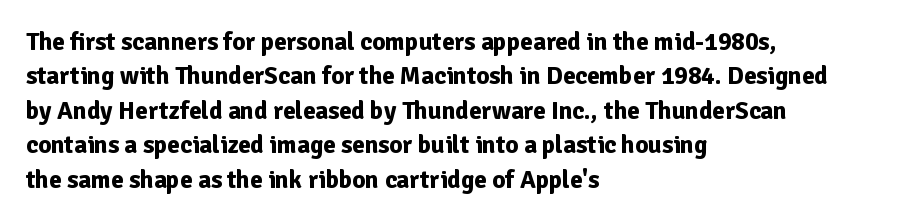
Plain, unruled lines of type. Italic: no, the glyphs are upright roman. The face used here has the dense, thick strokes of a bold. Compared with typical paragraphs, the rows here are spaced about the same. The paragraph has a hard left edge and a soft right edge. Here the glyphs are tracked normally, forming tight word shapes.
